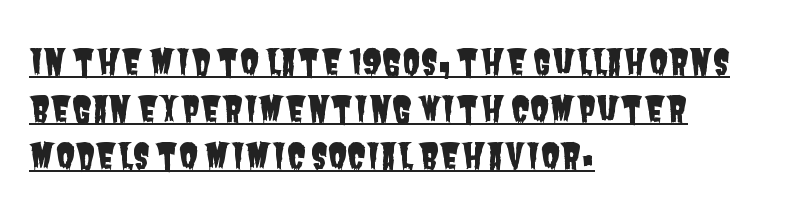
Q: Is the typeface a serif or a sans-serif typeface? A: Sans-serif.
Q: Is the text underlined? A: Yes.
Q: How is the paragraph aligned? A: Left-aligned.
Q: Is the spacing between letters normal or unusually wide? A: Normal.
Q: Is the spacing between lines tight, normal or loose? A: Normal.
Q: Width (condensed, normal, or wide)? A: Condensed.
Q: Stroke contrast? A: Low.
Q: x-height? A: Large.
Q: Monospaced? A: No.
